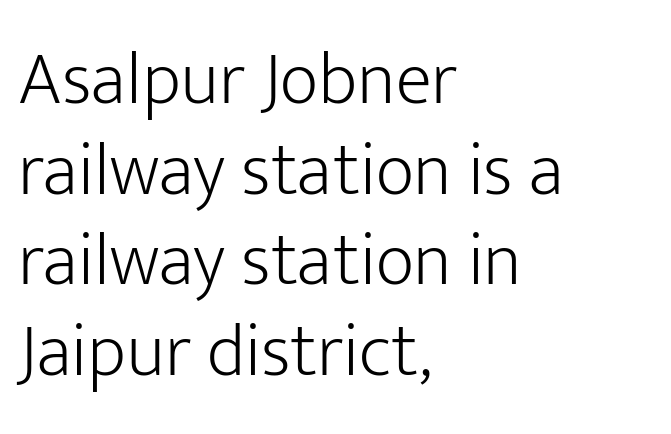
Q: Is the text bold? A: No.
Q: Is the text italic (slanted)? A: No, it is upright.
Q: Is the typeface a serif or a sans-serif typeface? A: Sans-serif.
Q: Is the text underlined? A: No.
Q: How is the paragraph aligned? A: Left-aligned.
Q: Is the spacing between letters normal or unusually wide? A: Normal.
Q: Width (condensed, normal, or wide)? A: Normal.
Q: Stroke contrast? A: Low.
Q: x-height? A: Medium.
Q: Monospaced? A: No.
